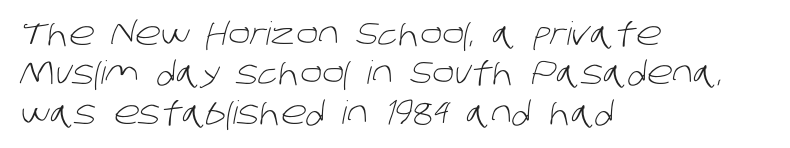
{"serif": "no", "bold": "no", "weight": "light", "width": "normal", "stroke_contrast": "low", "x_height": "large", "monospaced": "no", "underline": "no", "align": "left", "line_spacing_ratio": 1.23, "letter_spacing": "normal", "letter_spacing_em": 0.0, "glyph_px": 32}
